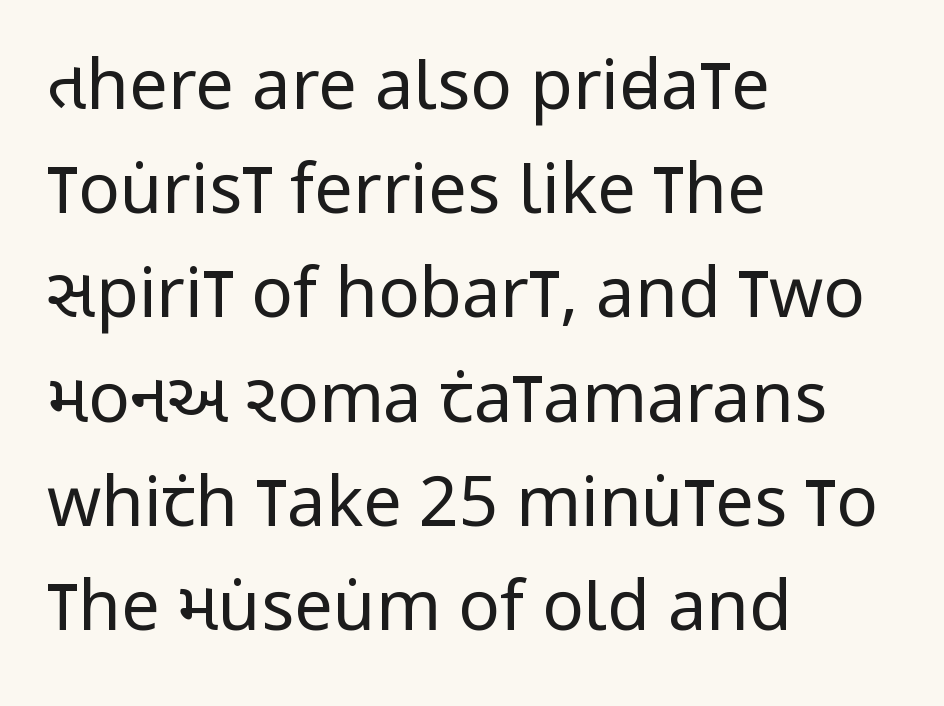
The image shows 69 px regular-weight, condensed sans-serif type, upright; set left-aligned, normal line spacing (1.51x), normal letter spacing, not underlined; low stroke contrast and a large x-height.
